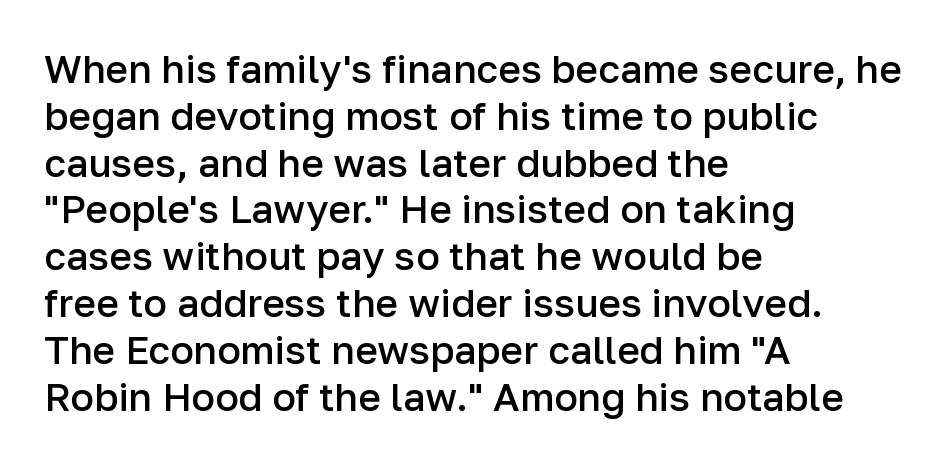
Q: Is the text bold? A: Semi-bold.
Q: Is the text italic (slanted)? A: No, it is upright.
Q: Is the typeface a serif or a sans-serif typeface? A: Sans-serif.
Q: Is the text underlined? A: No.
Q: How is the paragraph aligned? A: Left-aligned.
Q: Is the spacing between letters normal or unusually wide? A: Normal.
Q: Width (condensed, normal, or wide)? A: Normal.
Q: Stroke contrast? A: Low.
Q: x-height? A: Medium.
Q: Monospaced? A: No.
